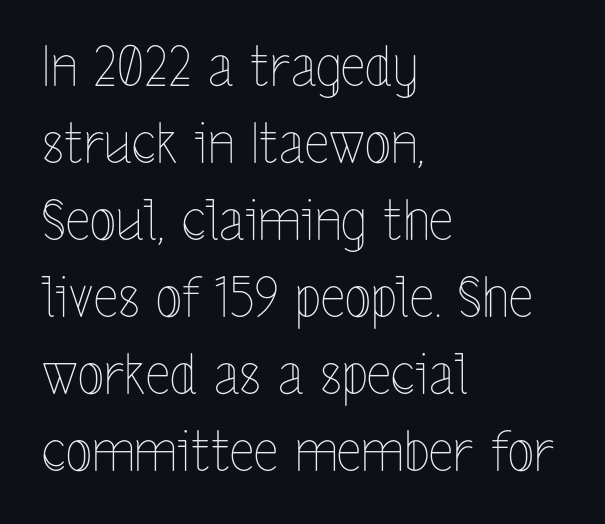
Short and long lines alike share a common starting point at left. Varying glyph widths throughout — classic text-font behaviour. Compared with typical body copy, the letter spacing here is the same. Students, observe: this is what conventionally led text looks like. Does the lettering tilt? It doesn't — this is upright. Just letters on the line, the space beneath them empty.
